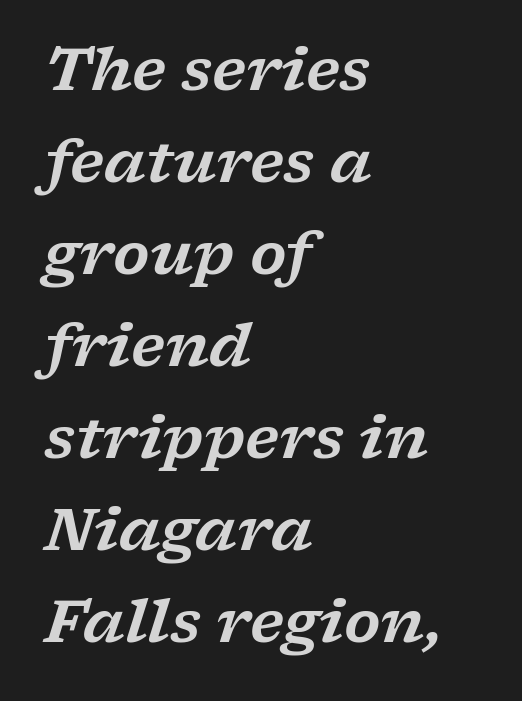
{"serif": "yes", "italic": "yes", "lean": "right", "slant_degrees": 17, "width": "wide", "stroke_contrast": "low", "x_height": "medium", "monospaced": "no", "underline": "no", "align": "left", "line_spacing": "normal", "line_spacing_ratio": 1.56, "letter_spacing": "normal", "letter_spacing_em": 0.0, "glyph_px": 59}
